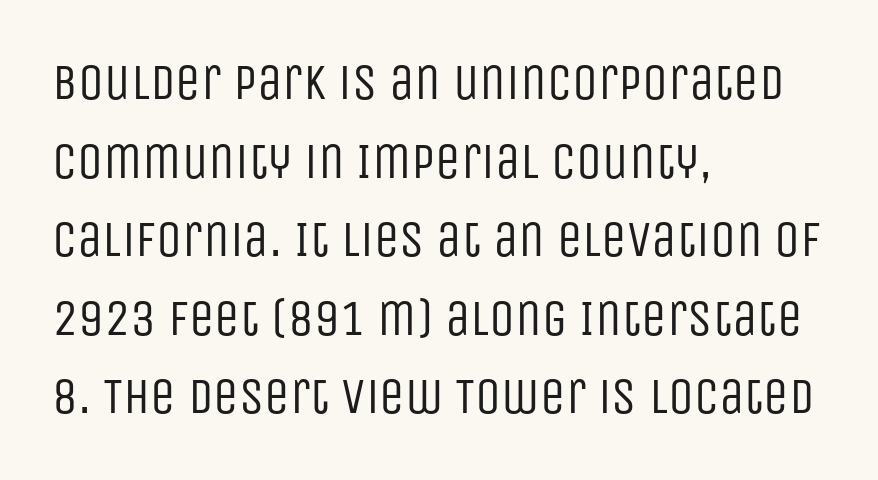
{"serif": "no", "italic": "no", "bold": "no", "weight": "regular", "width": "condensed", "stroke_contrast": "low", "x_height": "large", "monospaced": "no", "underline": "no", "align": "left", "line_spacing": "normal", "line_spacing_ratio": 1.54, "letter_spacing": "normal", "letter_spacing_em": 0.0, "glyph_px": 51}
